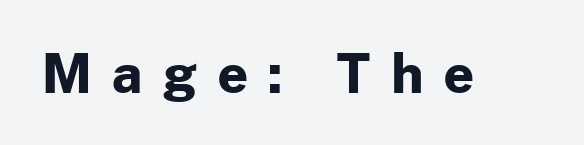
The image shows 53 px bold sans-serif type, upright; set unusually wide letter spacing (+0.39 em), not underlined; low stroke contrast and a medium x-height.
